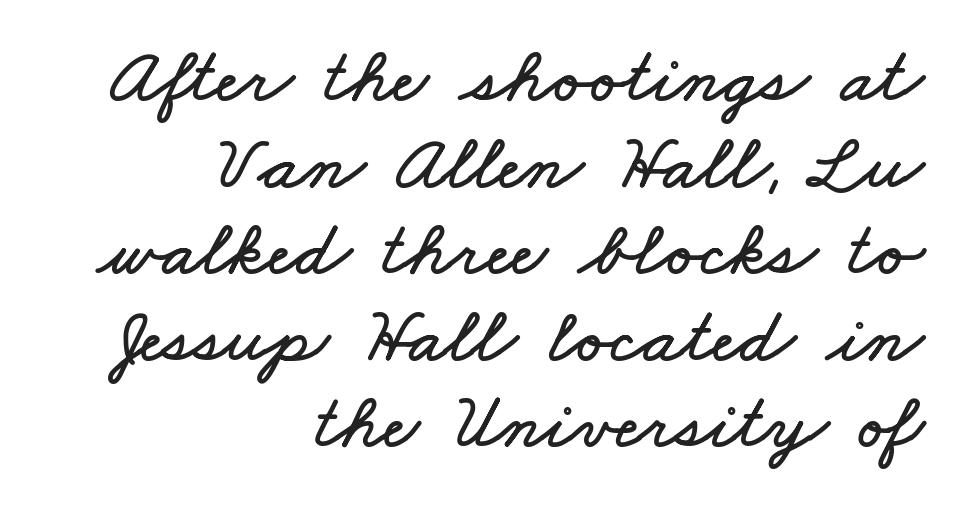
Looks like regular typesetting: each glyph gets only the width it needs. Beneath every word, the page is bare. This sample uses plain, unmodified letter spacing. What's the leading like? Squeezed, with rows nearly overlapping. The rendering anchors every line to the right-hand side.
